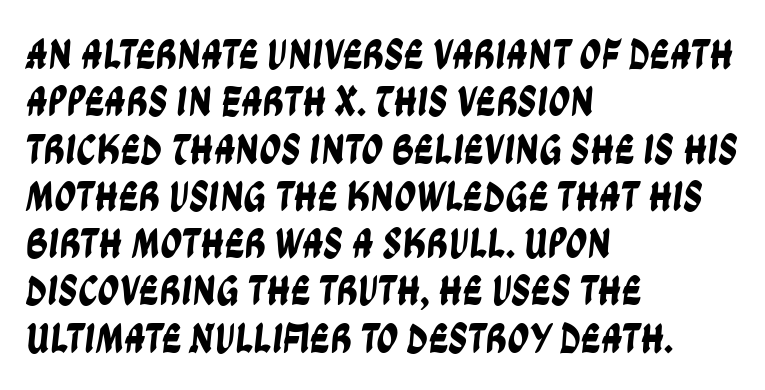
Q: Is the typeface a serif or a sans-serif typeface? A: Sans-serif.
Q: Is the text underlined? A: No.
Q: How is the paragraph aligned? A: Left-aligned.
Q: Is the spacing between letters normal or unusually wide? A: Normal.
Q: Is the spacing between lines tight, normal or loose? A: Tight.
Q: Width (condensed, normal, or wide)? A: Condensed.
Q: Stroke contrast? A: Low.
Q: x-height? A: Large.
Q: Monospaced? A: No.
